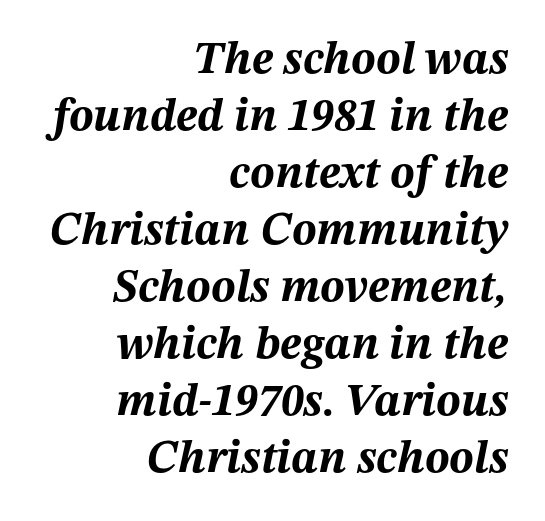
Q: Is the text bold? A: Yes.
Q: Is the text italic (slanted)? A: Yes, it leans right by about 12 degrees.
Q: Is the text underlined? A: No.
Q: How is the paragraph aligned? A: Right-aligned.
Q: Is the spacing between letters normal or unusually wide? A: Normal.
Q: Width (condensed, normal, or wide)? A: Normal.
Q: Stroke contrast? A: Medium.
Q: x-height? A: Medium.
Q: Monospaced? A: No.
